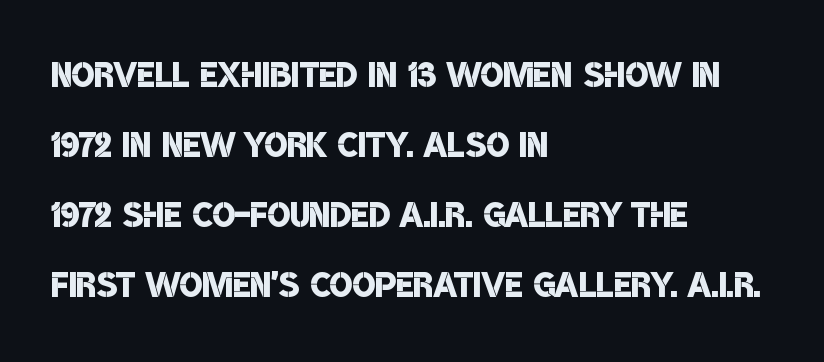
The image shows 48 px semibold, condensed sans-serif type; set left-aligned, normal line spacing (1.46x), normal letter spacing, not underlined; low stroke contrast and a large x-height.
